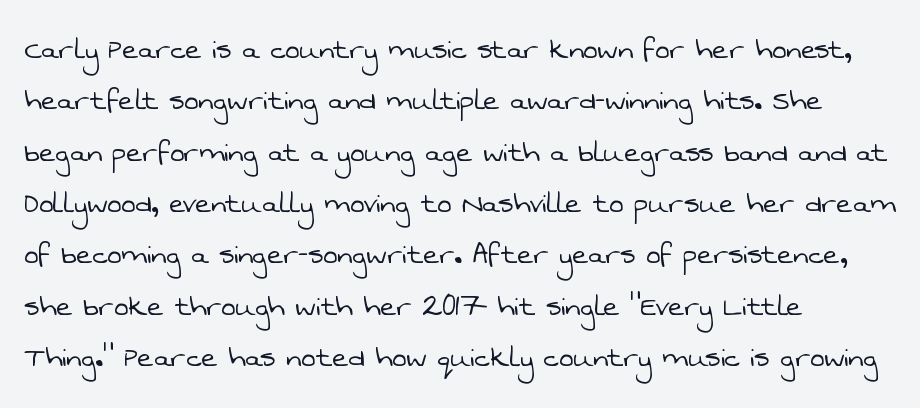
Q: Is the text bold? A: No.
Q: Is the typeface a serif or a sans-serif typeface? A: Sans-serif.
Q: Is the text underlined? A: No.
Q: How is the paragraph aligned? A: Left-aligned.
Q: Is the spacing between letters normal or unusually wide? A: Normal.
Q: Is the spacing between lines tight, normal or loose? A: Normal.
Q: Width (condensed, normal, or wide)? A: Normal.
Q: Stroke contrast? A: Low.
Q: x-height? A: Medium.
Q: Monospaced? A: No.
